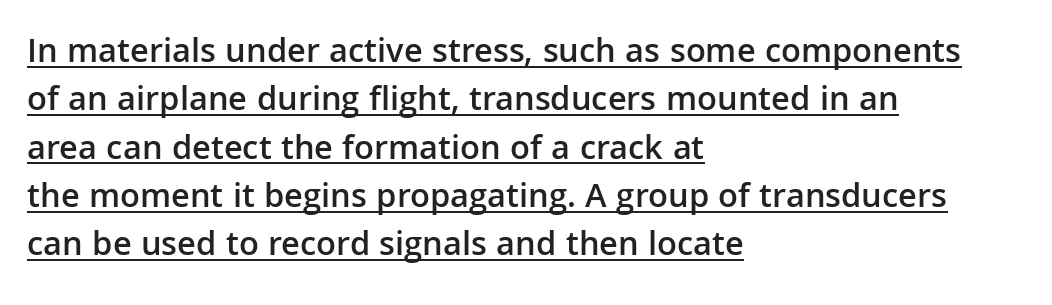
Stroke thickness is moderately raised; the sample reads as semibold. The type family on display is of the sans-serif kind. The specimen includes a rule beneath the text block's lines. This block has exactly the height ordinary leading produces. Looks like regular typesetting: each glyph gets only the width it needs.
